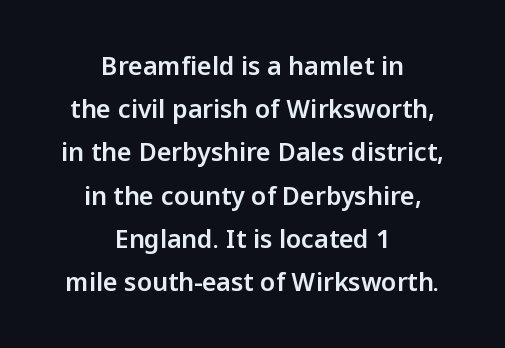
{"italic": "no", "underline": "no", "align": "center", "line_spacing_ratio": 1.73, "letter_spacing": "normal", "letter_spacing_em": 0.0, "glyph_px": 25}
